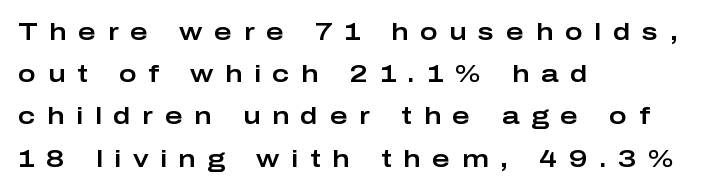
Q: Is the text italic (slanted)? A: No, it is upright.
Q: Is the text underlined? A: No.
Q: How is the paragraph aligned? A: Left-aligned.
Q: Is the spacing between letters normal or unusually wide? A: Unusually wide.
